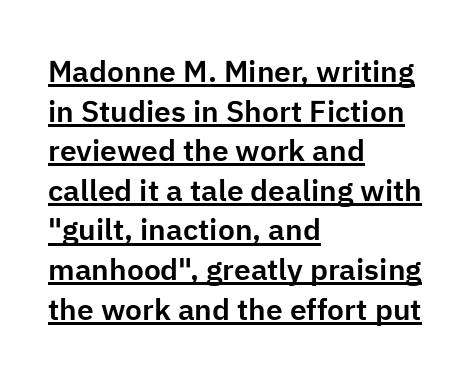
{"serif": "no", "italic": "no", "width": "normal", "stroke_contrast": "low", "x_height": "medium", "monospaced": "no", "underline": "yes", "align": "left", "line_spacing": "normal", "line_spacing_ratio": 1.32, "letter_spacing": "normal", "letter_spacing_em": 0.0, "glyph_px": 30}
